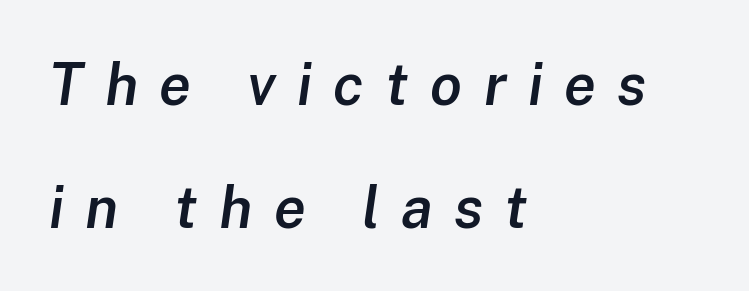
Descenders are the only things crossing below the line. A somewhat darkened texture: the type is semibold rather than bold. Horizontal bands of white between lines are thick stripes. A student would call this left alignment; a typographer would say flush left, rag right. Is this a fixed-width face? No — the glyphs have proportional, varying widths.
